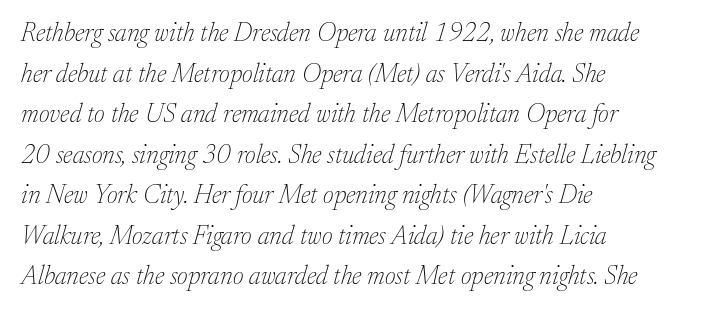
Posture: slanted. This block has exactly the height ordinary leading produces. Where is the straight margin? On the left. The face looks like a standard text weight, possibly lighter. Each row of text sits above clean, open space.
